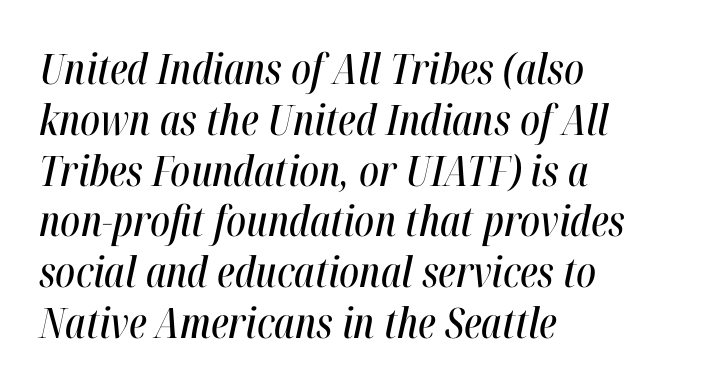
Line starts are locked; line ends wander. Is the letter spacing exaggerated? No — it looks like the ordinary default. Only glyphs here, with clear space below each row. Character widths vary here, with narrow letters taking less room than wide ones. Italic: yes, the glyphs are oblique.
